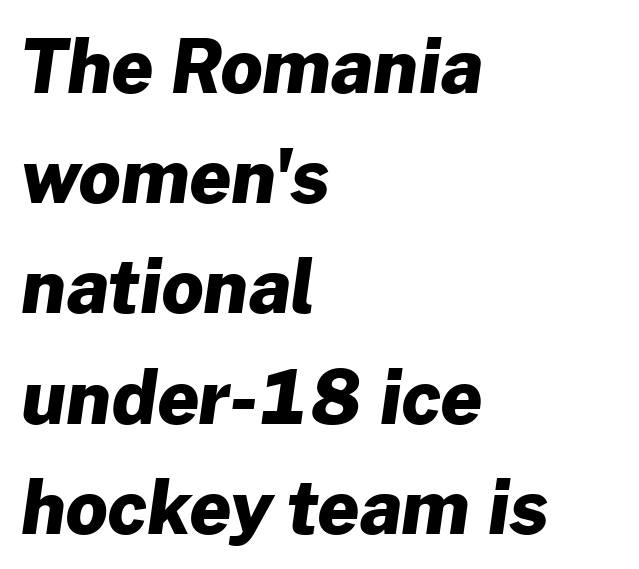
One-word summary of the alignment: left. The zone under the glyphs is completely vacant. Horizontal bands of white between lines are of average thickness. The face used here is proportionally spaced, like ordinary book or web type. Serifs: no, the terminals of the letterforms are clean.
